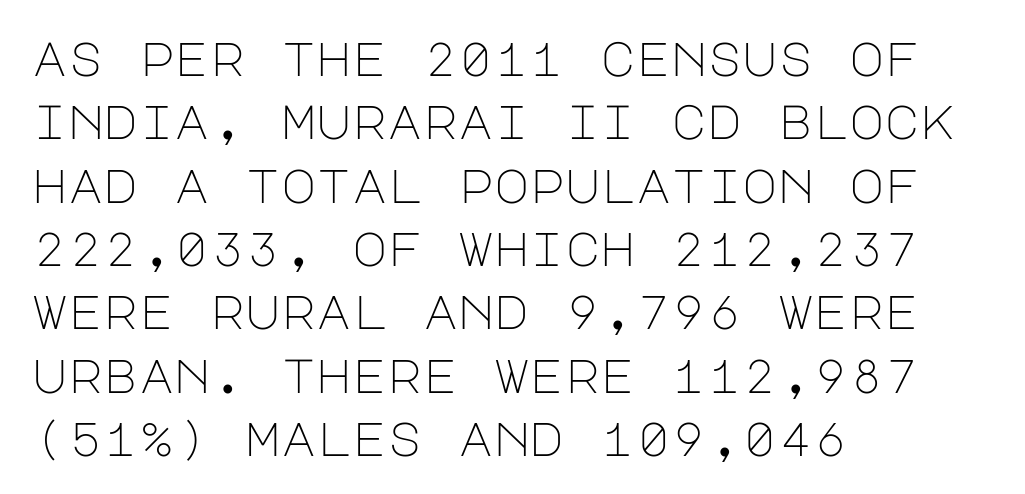
The font is comparable to plain body text, perhaps lighter. The specimen reads as upright at a glance. A sans-serif font was chosen for this passage. Teacher's note: observe the even left margin — that is flush-left alignment.
